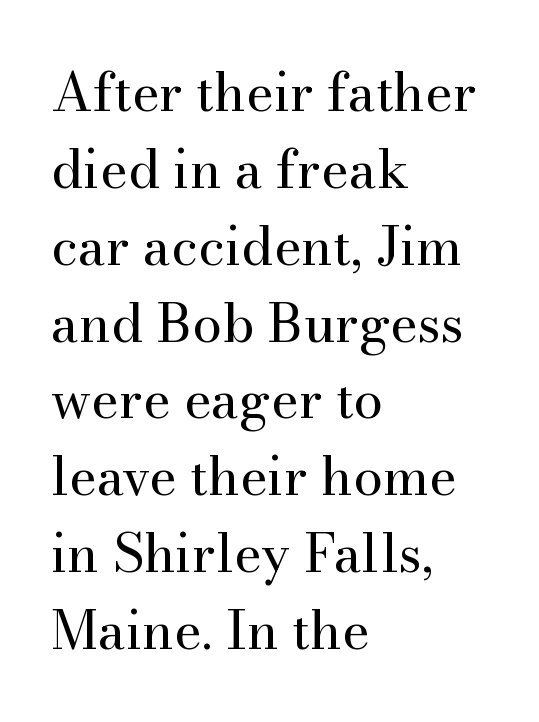
The typesetting does not lean heavy: it is not bold. The letters sit at their default tracking, neither squeezed nor spread. If you measured baseline to baseline, you'd find a middling distance. Proportional: the letters do not fall into vertical columns.
